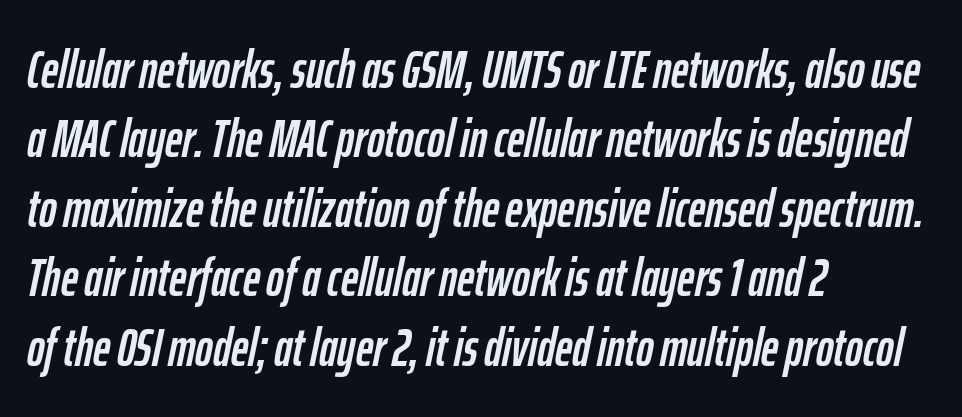
Q: Is the text italic (slanted)? A: Yes, it leans right by about 12 degrees.
Q: Is the text underlined? A: No.
Q: How is the paragraph aligned? A: Left-aligned.
Q: Is the spacing between letters normal or unusually wide? A: Normal.
Q: Is the spacing between lines tight, normal or loose? A: Normal.
Q: Width (condensed, normal, or wide)? A: Condensed.
Q: Stroke contrast? A: Low.
Q: x-height? A: Medium.
Q: Monospaced? A: No.
